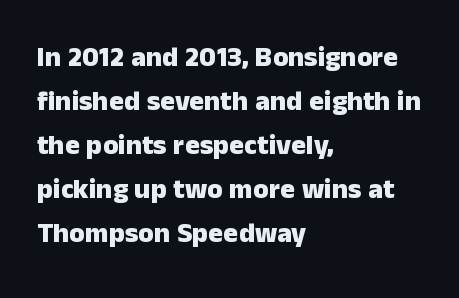
The lines are quadded left. Vertical strokes here are truly vertical. As a designer I'd log this as weight 700, bold. The rendering shows plain stroke endings on the letterforms — a sans-serif design.
